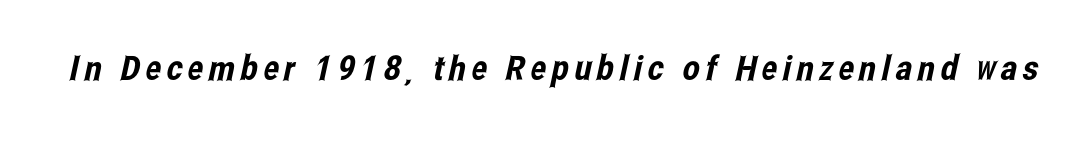
The image shows 34 px condensed sans-serif type; set not underlined; low stroke contrast and a medium x-height.
